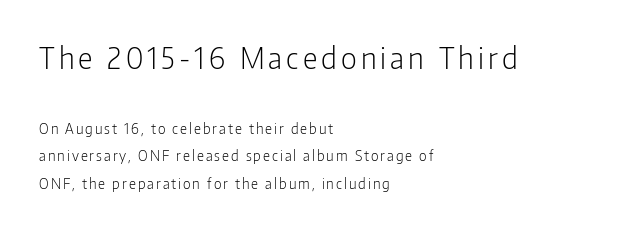
In terms of leading, this rendering errs on the spacious side. The specimen reads as upright at a glance. Underline: absent. This is not heavy type; no bold has been used.
